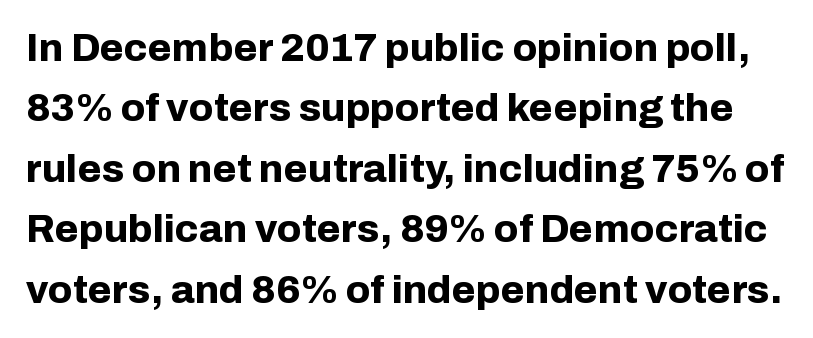
{"serif": "no", "italic": "no", "bold": "yes", "weight": "bold", "width": "normal", "stroke_contrast": "low", "x_height": "medium", "monospaced": "no", "underline": "no", "line_spacing": "normal", "line_spacing_ratio": 1.55, "letter_spacing": "normal", "letter_spacing_em": 0.0, "glyph_px": 39}
